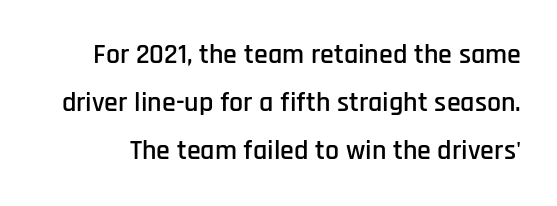
{"serif": "no", "italic": "no", "width": "condensed", "stroke_contrast": "low", "x_height": "large", "monospaced": "no", "underline": "no", "line_spacing_ratio": 1.72, "letter_spacing": "normal", "letter_spacing_em": 0.0, "glyph_px": 28}
